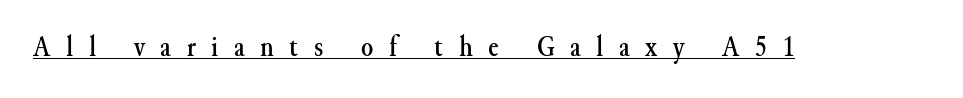
The image shows 31 px serif type, upright; set unusually wide letter spacing (+0.5 em), underlined; medium stroke contrast and a small x-height.
